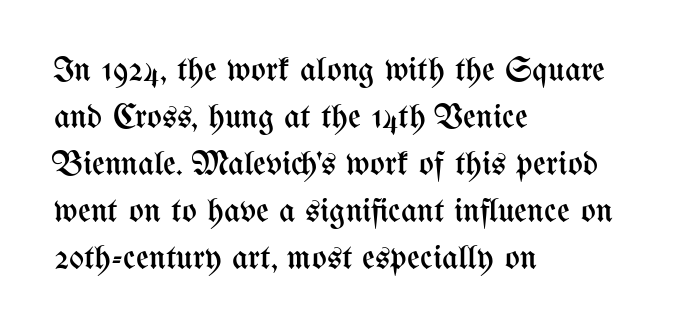
Q: Is the text bold? A: No.
Q: Is the text italic (slanted)? A: No, it is upright.
Q: Is the text underlined? A: No.
Q: How is the paragraph aligned? A: Left-aligned.
Q: Is the spacing between letters normal or unusually wide? A: Normal.
Q: Is the spacing between lines tight, normal or loose? A: Normal.
Q: Width (condensed, normal, or wide)? A: Condensed.
Q: Stroke contrast? A: Medium.
Q: x-height? A: Medium.
Q: Monospaced? A: No.
